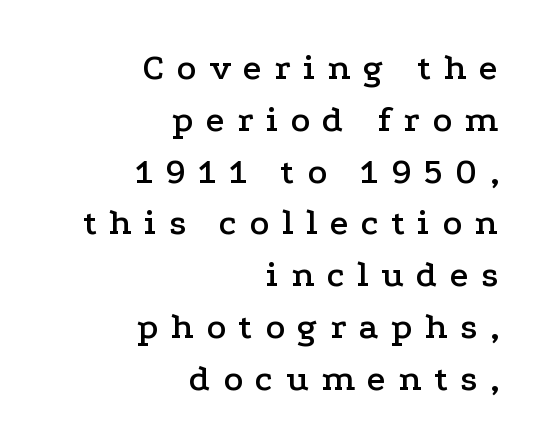
The image shows 37 px wide serif type, upright; set right-aligned, normal line spacing (1.4x), unusually wide letter spacing (+0.33 em), not underlined; low stroke contrast and a medium x-height.
